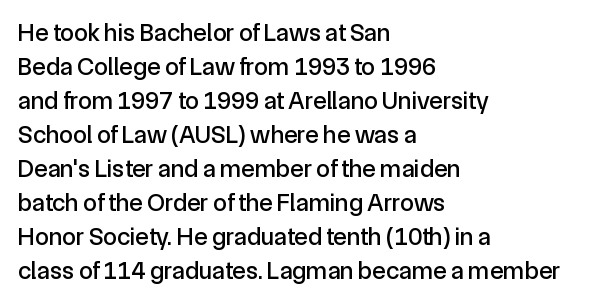
{"italic": "no", "underline": "no", "align": "left", "line_spacing": "normal", "line_spacing_ratio": 1.36, "letter_spacing": "normal", "letter_spacing_em": 0.0, "glyph_px": 25}
